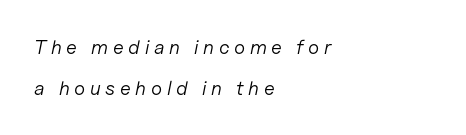
Q: Is the text bold? A: No.
Q: Is the text italic (slanted)? A: Yes, it leans right by about 11 degrees.
Q: Is the text underlined? A: No.
Q: How is the paragraph aligned? A: Left-aligned.
Q: Is the spacing between letters normal or unusually wide? A: Unusually wide.
Q: Is the spacing between lines tight, normal or loose? A: Loose.
